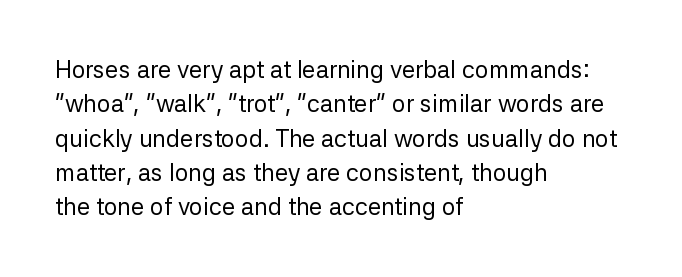
The image shows 24 px text type, upright; set left-aligned, normal line spacing (1.43x), normal letter spacing, not underlined.
